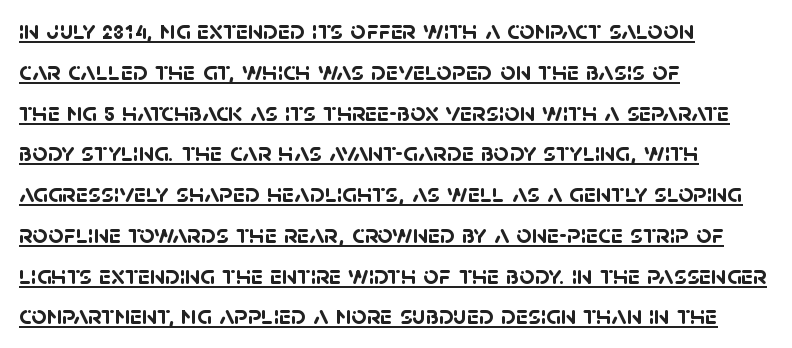
The image shows 27 px bold type; set left-aligned, normal line spacing (1.51x), normal letter spacing, underlined.
